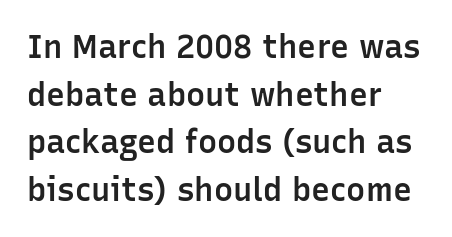
{"serif": "no", "italic": "no", "bold": "semi", "weight": "semibold", "width": "normal", "stroke_contrast": "low", "x_height": "medium", "monospaced": "no", "underline": "no", "align": "left", "line_spacing": "normal", "line_spacing_ratio": 1.49, "letter_spacing": "normal", "letter_spacing_em": 0.0, "glyph_px": 32}
